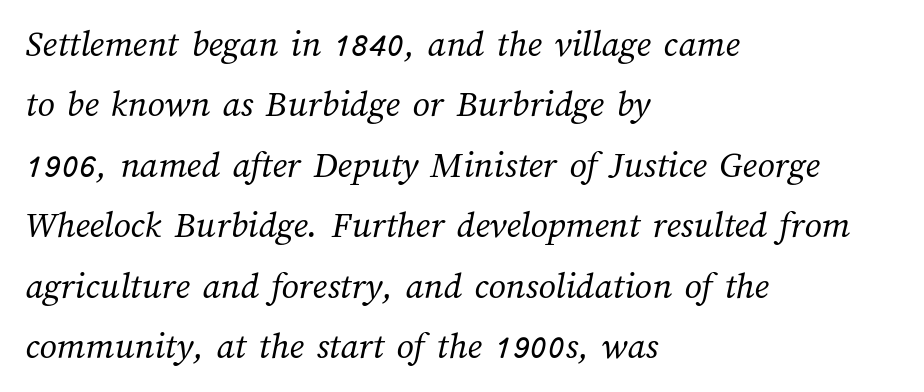
{"bold": "no", "weight": "regular", "width": "normal", "stroke_contrast": "medium", "x_height": "medium", "monospaced": "no", "underline": "no", "align": "left", "line_spacing": "normal", "line_spacing_ratio": 1.59, "letter_spacing": "normal", "letter_spacing_em": 0.0, "glyph_px": 38}
